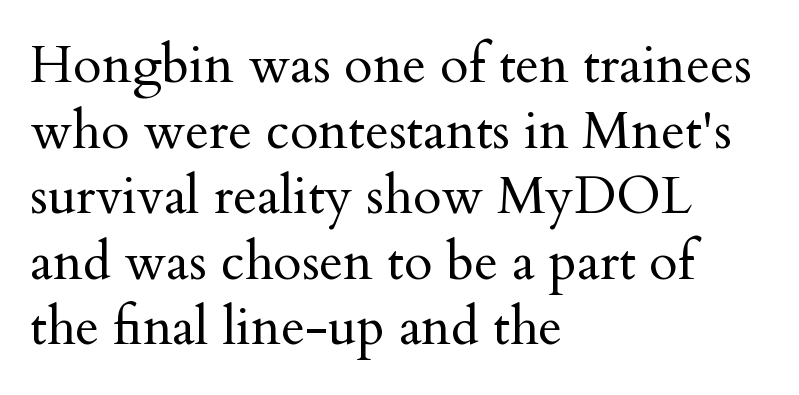
Q: Is the text bold? A: No.
Q: Is the text italic (slanted)? A: No, it is upright.
Q: Is the typeface a serif or a sans-serif typeface? A: Serif.
Q: Is the text underlined? A: No.
Q: How is the paragraph aligned? A: Left-aligned.
Q: Is the spacing between letters normal or unusually wide? A: Normal.
Q: Is the spacing between lines tight, normal or loose? A: Normal.
Q: Width (condensed, normal, or wide)? A: Normal.
Q: Stroke contrast? A: Medium.
Q: x-height? A: Small.
Q: Monospaced? A: No.
